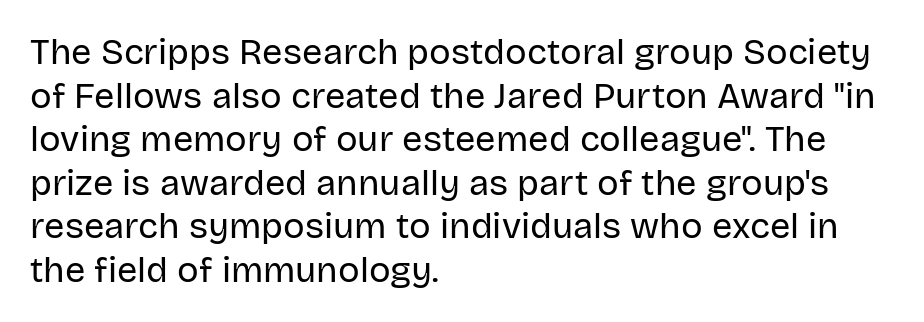
The image shows 36 px regular-weight sans-serif type, upright; set left-aligned, line spacing 1.21x, normal letter spacing, not underlined; low stroke contrast and a large x-height.
